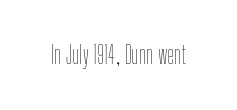
Q: Is the text bold? A: No.
Q: Is the text italic (slanted)? A: No, it is upright.
Q: Is the text underlined? A: No.
Q: Is the spacing between letters normal or unusually wide? A: Normal.
